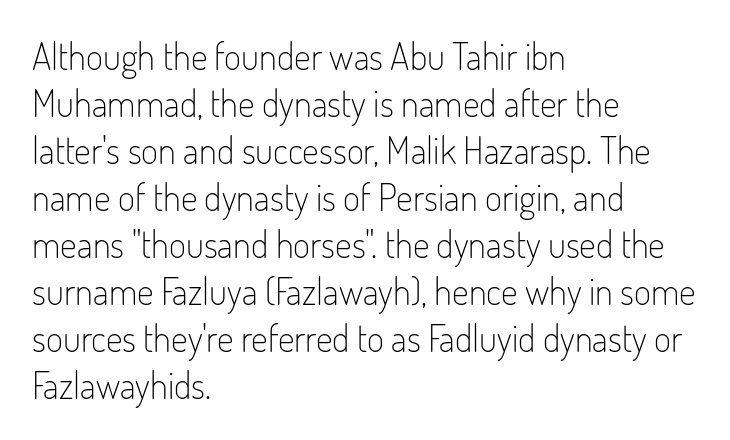
{"serif": "no", "italic": "no", "bold": "no", "weight": "light", "width": "condensed", "stroke_contrast": "low", "x_height": "small", "monospaced": "no", "underline": "no", "align": "left", "line_spacing": "normal", "line_spacing_ratio": 1.27, "letter_spacing": "normal", "letter_spacing_em": 0.0, "glyph_px": 37}
